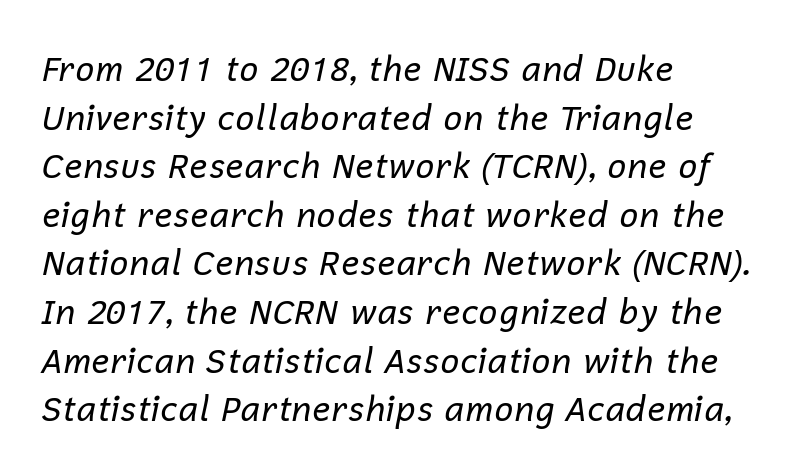
{"italic": "yes", "lean": "right", "slant_degrees": 12, "bold": "no", "weight": "regular", "width": "normal", "stroke_contrast": "low", "x_height": "medium", "monospaced": "no", "underline": "no", "align": "left", "line_spacing": "normal", "line_spacing_ratio": 1.43, "letter_spacing": "normal", "letter_spacing_em": 0.0, "glyph_px": 34}
